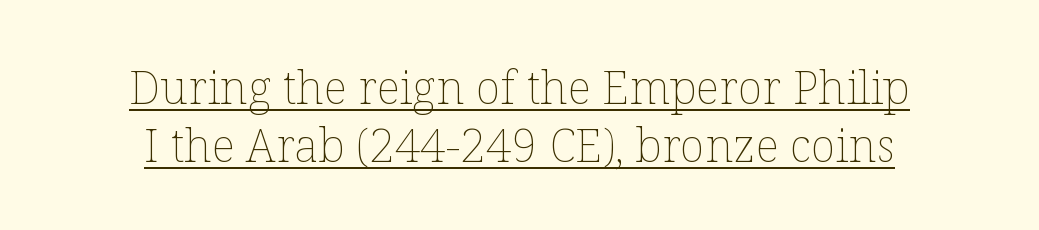
Weight class: somewhere from thin through regular. In CSS terms this would be text-align: center. The lines sit at an ordinary, default distance from one another. Underlining? Definitely there. Do the letters lean? They stand straight.
